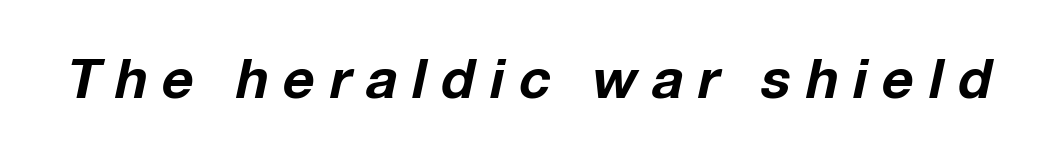
Q: Is the text bold? A: Yes.
Q: Is the text italic (slanted)? A: Yes, it leans right by about 12 degrees.
Q: Is the text underlined? A: No.
Q: Is the spacing between letters normal or unusually wide? A: Unusually wide.
Q: Width (condensed, normal, or wide)? A: Normal.
Q: Stroke contrast? A: Low.
Q: x-height? A: Medium.
Q: Monospaced? A: No.
